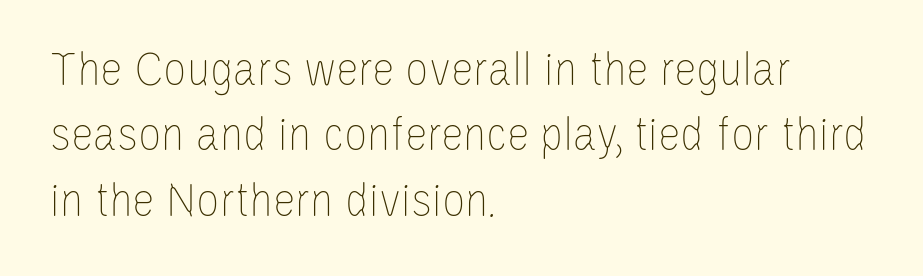
Q: Is the text bold? A: No.
Q: Is the text italic (slanted)? A: No, it is upright.
Q: Is the text underlined? A: No.
Q: How is the paragraph aligned? A: Left-aligned.
Q: Is the spacing between letters normal or unusually wide? A: Normal.
Q: Is the spacing between lines tight, normal or loose? A: Normal.
Q: Width (condensed, normal, or wide)? A: Condensed.
Q: Stroke contrast? A: Low.
Q: x-height? A: Large.
Q: Monospaced? A: No.
